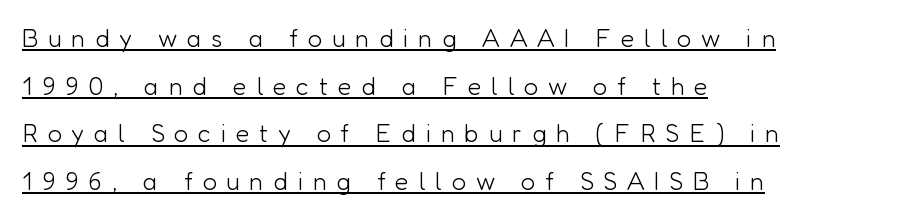
The image shows 25 px text type, upright; set left-aligned, loose line spacing (1.91x), unusually wide letter spacing (+0.39 em), underlined.
